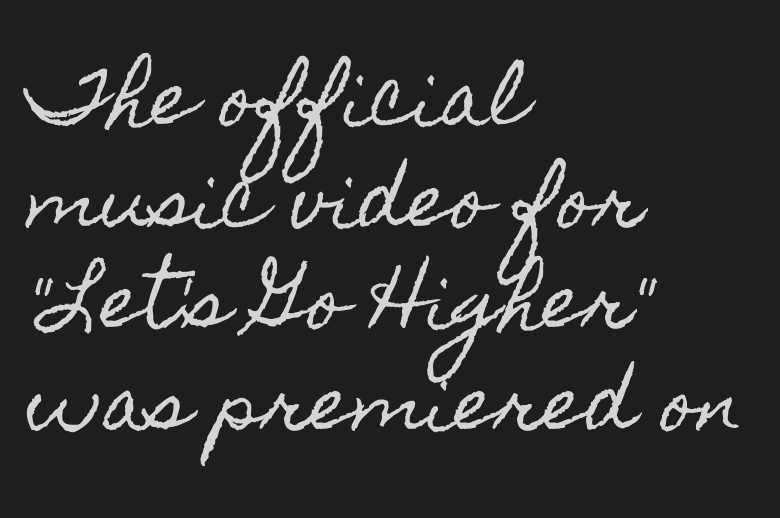
{"width": "condensed", "x_height": "small", "monospaced": "no", "underline": "no", "align": "left", "line_spacing": "normal", "line_spacing_ratio": 1.41, "letter_spacing": "normal", "letter_spacing_em": 0.0, "glyph_px": 72}
